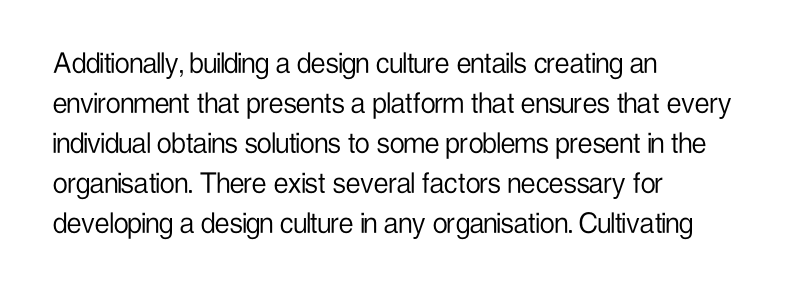
Grotesque or geometric, the face here clearly has no serifs. One-word summary of the alignment: left. The letters stand straight up with perfectly vertical stems. A typesetter would call this proportional, since set widths differ per character. The passage shown is not underscored anywhere.
